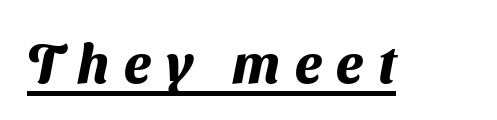
Q: Is the text bold? A: Yes.
Q: Is the typeface a serif or a sans-serif typeface? A: Sans-serif.
Q: Is the text underlined? A: Yes.
Q: Is the spacing between letters normal or unusually wide? A: Unusually wide.
Q: Width (condensed, normal, or wide)? A: Normal.
Q: Stroke contrast? A: Medium.
Q: x-height? A: Medium.
Q: Monospaced? A: No.
